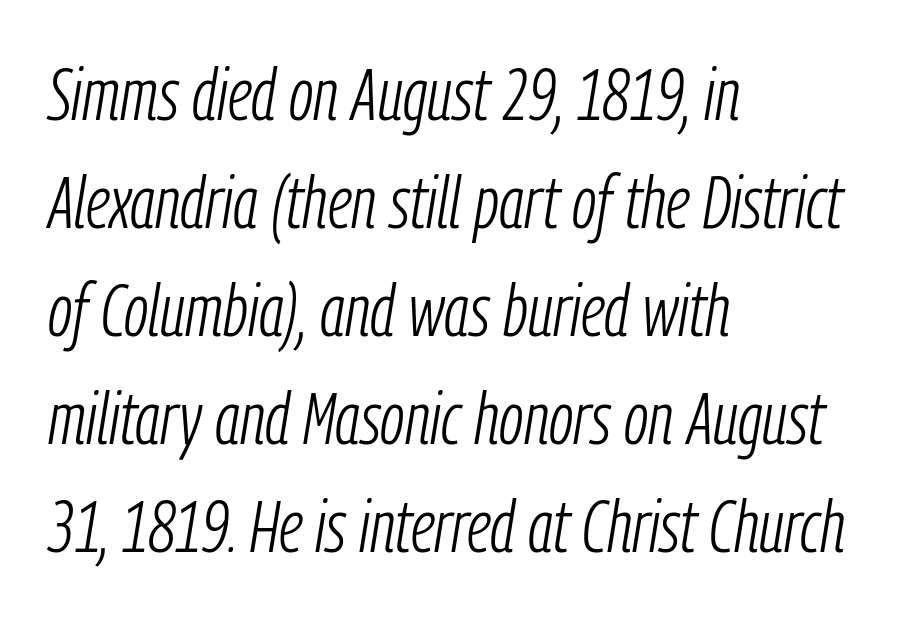
{"italic": "yes", "lean": "right", "slant_degrees": 9, "bold": "no", "weight": "light", "width": "condensed", "stroke_contrast": "low", "x_height": "medium", "monospaced": "no", "underline": "no", "align": "left", "line_spacing": "normal", "line_spacing_ratio": 1.46, "letter_spacing": "normal", "letter_spacing_em": 0.0, "glyph_px": 74}
